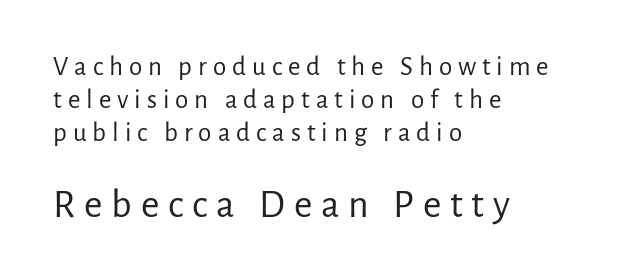
{"serif": "no", "italic": "no", "bold": "no", "weight": "regular", "width": "normal", "stroke_contrast": "low", "x_height": "medium", "monospaced": "no", "underline": "no", "align": "left", "line_spacing_ratio": 1.23, "letter_spacing": "wide", "letter_spacing_em": 0.22, "larger_block": "second", "size_ratio": 1.48, "glyph_px": 40}
